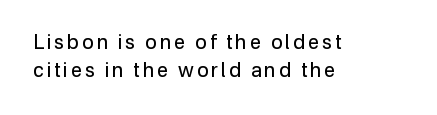
{"italic": "no", "bold": "no", "underline": "no", "align": "left", "line_spacing": "normal", "line_spacing_ratio": 1.4, "glyph_px": 20}
